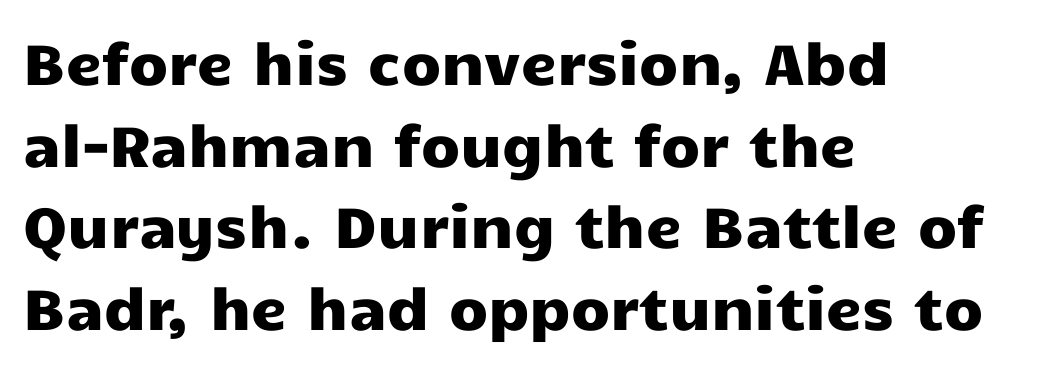
Q: Is the text italic (slanted)? A: No, it is upright.
Q: Is the typeface a serif or a sans-serif typeface? A: Sans-serif.
Q: Is the text underlined? A: No.
Q: How is the paragraph aligned? A: Left-aligned.
Q: Is the spacing between letters normal or unusually wide? A: Normal.
Q: Is the spacing between lines tight, normal or loose? A: Normal.
Q: Width (condensed, normal, or wide)? A: Wide.
Q: Stroke contrast? A: Low.
Q: x-height? A: Medium.
Q: Monospaced? A: No.
